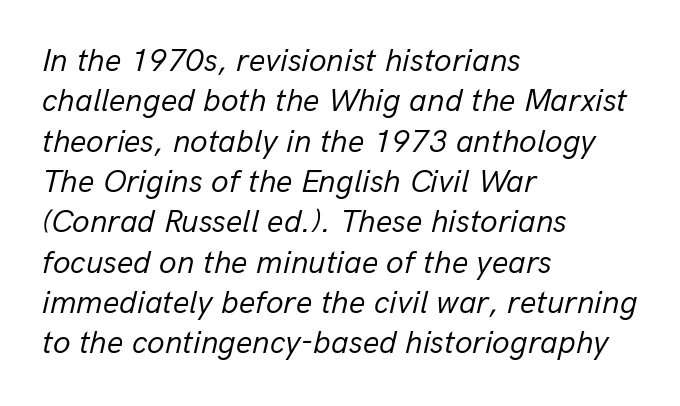
The image shows 32 px regular-weight type, italic (leaning right); set left-aligned, normal line spacing (1.26x), normal letter spacing, not underlined; low stroke contrast and a medium x-height.
